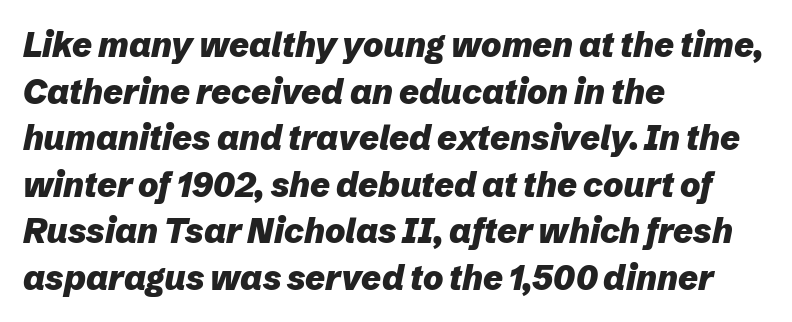
Q: Is the text bold? A: Yes.
Q: Is the text italic (slanted)? A: Yes, it leans right by about 12 degrees.
Q: Is the text underlined? A: No.
Q: How is the paragraph aligned? A: Left-aligned.
Q: Is the spacing between letters normal or unusually wide? A: Normal.
Q: Is the spacing between lines tight, normal or loose? A: Normal.
Q: Width (condensed, normal, or wide)? A: Normal.
Q: Stroke contrast? A: Low.
Q: x-height? A: Medium.
Q: Monospaced? A: No.
